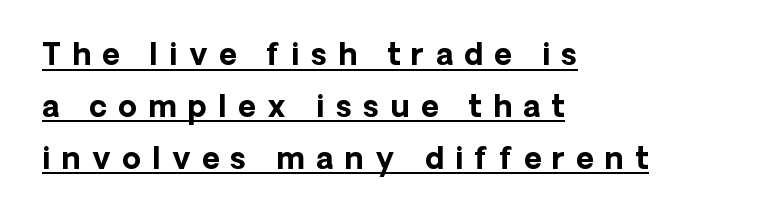
{"serif": "no", "italic": "no", "bold": "yes", "weight": "bold", "width": "normal", "stroke_contrast": "low", "x_height": "medium", "monospaced": "no", "underline": "yes", "align": "left", "line_spacing_ratio": 1.73, "letter_spacing": "wide", "letter_spacing_em": 0.38, "glyph_px": 30}
